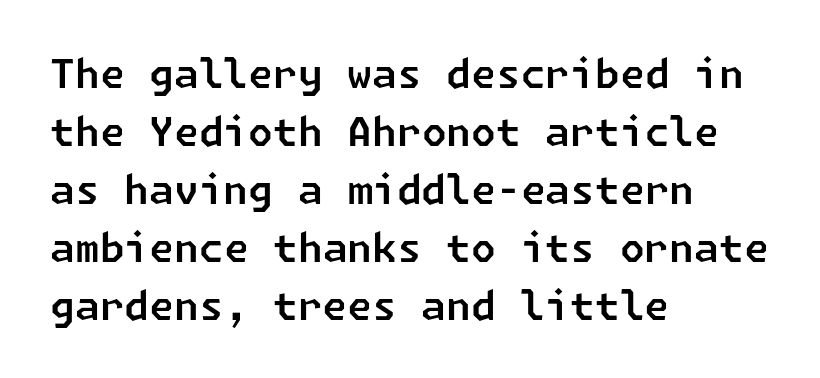
{"serif": "no", "width": "normal", "stroke_contrast": "low", "x_height": "medium", "underline": "no", "align": "left", "line_spacing": "normal", "line_spacing_ratio": 1.45, "letter_spacing": "normal", "letter_spacing_em": 0.0, "glyph_px": 40}
